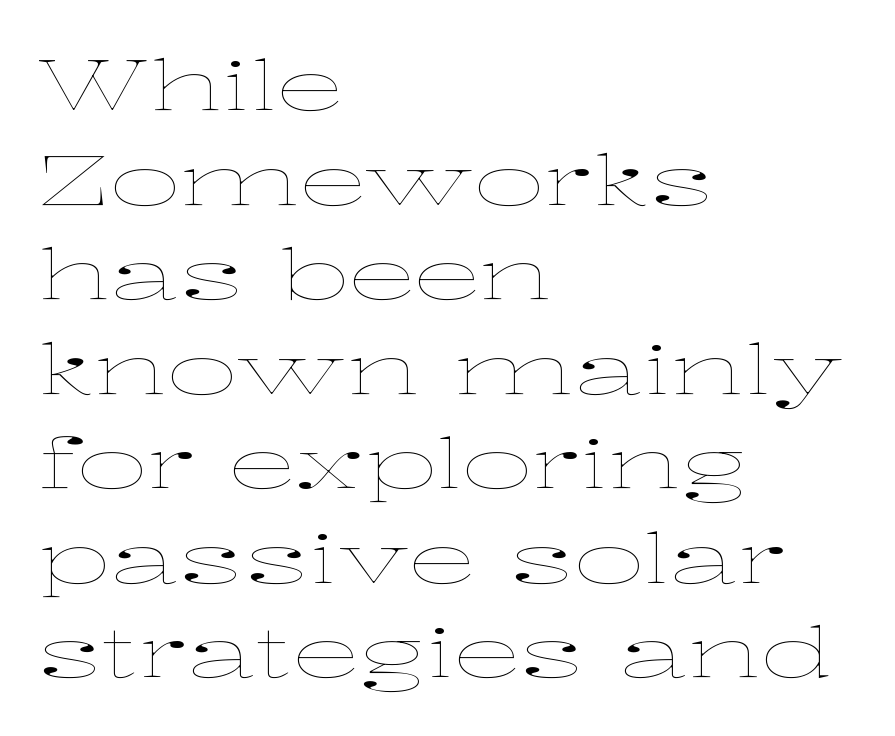
Q: Is the text bold? A: No.
Q: Is the text italic (slanted)? A: No, it is upright.
Q: Is the text underlined? A: No.
Q: How is the paragraph aligned? A: Left-aligned.
Q: Is the spacing between letters normal or unusually wide? A: Normal.
Q: Is the spacing between lines tight, normal or loose? A: Normal.
Q: Width (condensed, normal, or wide)? A: Wide.
Q: Stroke contrast? A: Low.
Q: x-height? A: Medium.
Q: Monospaced? A: No.
